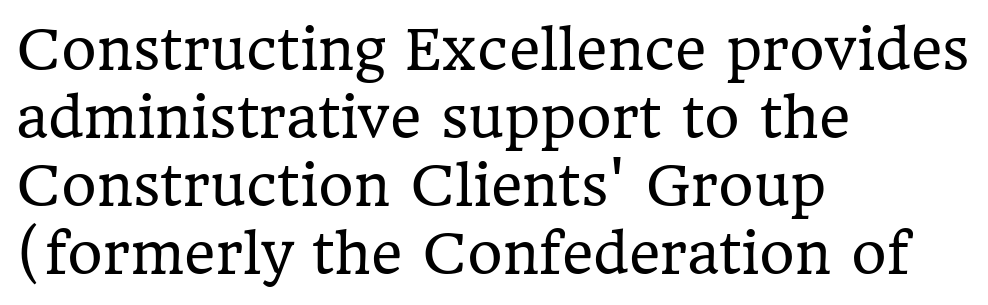
Q: Is the text bold? A: No.
Q: Is the text italic (slanted)? A: No, it is upright.
Q: Is the typeface a serif or a sans-serif typeface? A: Serif.
Q: Is the text underlined? A: No.
Q: How is the paragraph aligned? A: Left-aligned.
Q: Is the spacing between letters normal or unusually wide? A: Normal.
Q: Is the spacing between lines tight, normal or loose? A: Normal.
Q: Width (condensed, normal, or wide)? A: Normal.
Q: Stroke contrast? A: Low.
Q: x-height? A: Medium.
Q: Monospaced? A: No.
